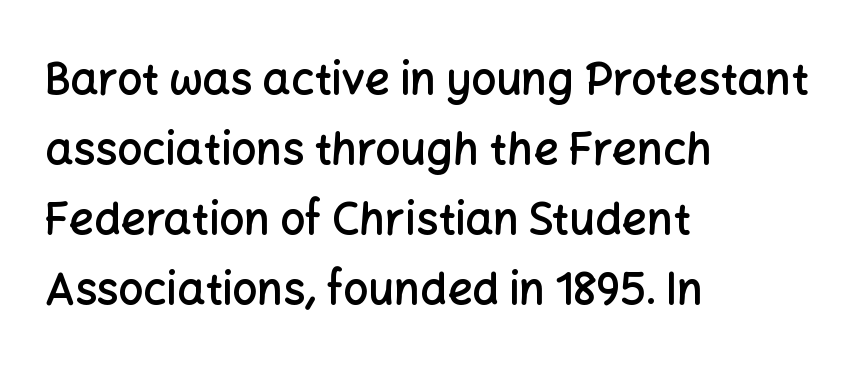
The image shows 44 px semibold sans-serif type, upright; set left-aligned, normal line spacing (1.59x), normal letter spacing, not underlined; low stroke contrast and a medium x-height.
